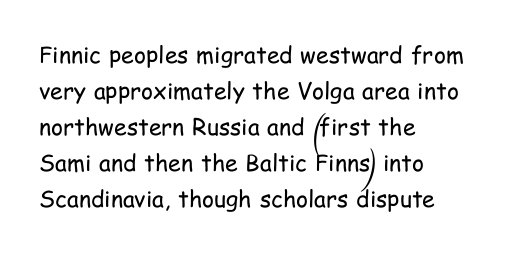
{"italic": "no", "bold": "no", "underline": "no", "align": "left", "line_spacing": "normal", "line_spacing_ratio": 1.57, "letter_spacing": "normal", "letter_spacing_em": 0.0, "glyph_px": 23}
